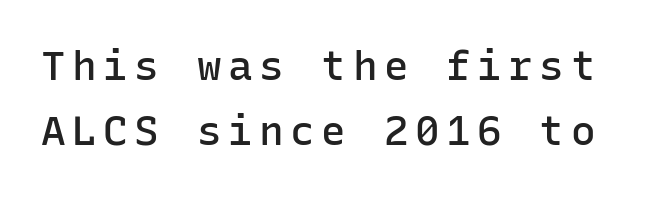
You can tell from the bare stems that sans-serif type was used. Notice how the stems are strictly vertical — no italics here. Each new line begins a customary step beneath the previous one. Here the designer chose a console-style face with uniform glyph widths.
